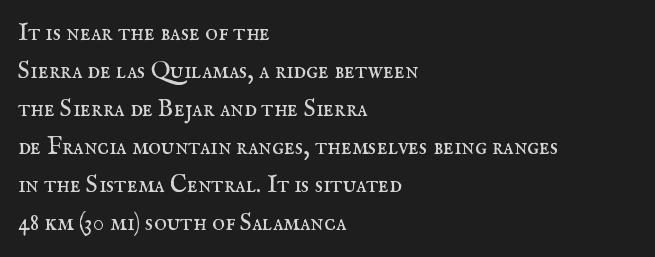
Caption: standard tracking, unaltered. How would I describe the line gaps? Plain and ordinary. Notice how the stems are strictly vertical — no italics here. The typeface has the unassuming heft of standard copy or less. The lines are quadded left.
